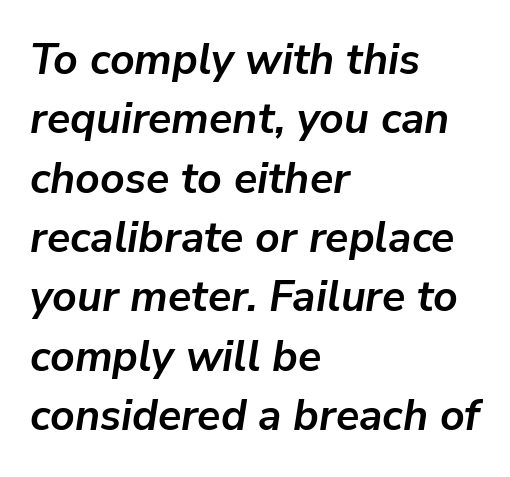
Q: Is the text bold? A: Yes.
Q: Is the text italic (slanted)? A: Yes, it leans right by about 9 degrees.
Q: Is the text underlined? A: No.
Q: How is the paragraph aligned? A: Left-aligned.
Q: Is the spacing between letters normal or unusually wide? A: Normal.
Q: Is the spacing between lines tight, normal or loose? A: Normal.
Q: Width (condensed, normal, or wide)? A: Normal.
Q: Stroke contrast? A: Low.
Q: x-height? A: Medium.
Q: Monospaced? A: No.
